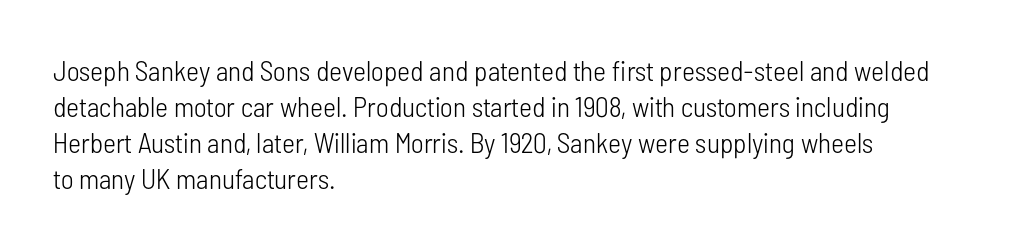
{"serif": "no", "italic": "no", "bold": "no", "weight": "light", "width": "condensed", "stroke_contrast": "low", "x_height": "medium", "monospaced": "no", "underline": "no", "align": "left", "line_spacing": "normal", "line_spacing_ratio": 1.29, "letter_spacing": "normal", "letter_spacing_em": 0.0, "glyph_px": 28}
